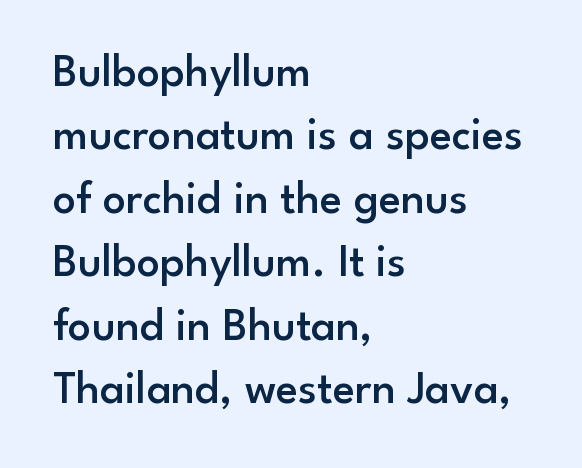
Bare-footed words on every line. The face used here is a semibold: visibly heavier than regular, lighter than bold. These lines sit exactly where default settings would place them. This sample has the flowing, uneven cadence of proportional lettering.
